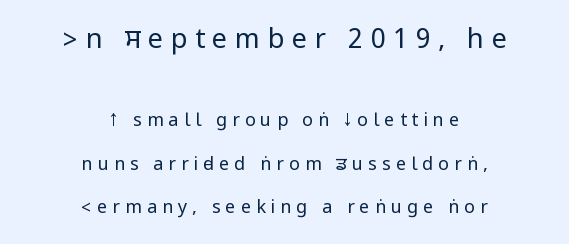
Q: Is the text bold? A: No.
Q: Is the text italic (slanted)? A: No, it is upright.
Q: Is the text underlined? A: No.
Q: How is the paragraph aligned? A: Centered.
Q: Is the spacing between letters normal or unusually wide? A: Unusually wide.
Q: Is the spacing between lines tight, normal or loose? A: Loose.
Q: Which block of text is set in a larger size, the first (top) or the second (bottom)? A: The first (top) one.
